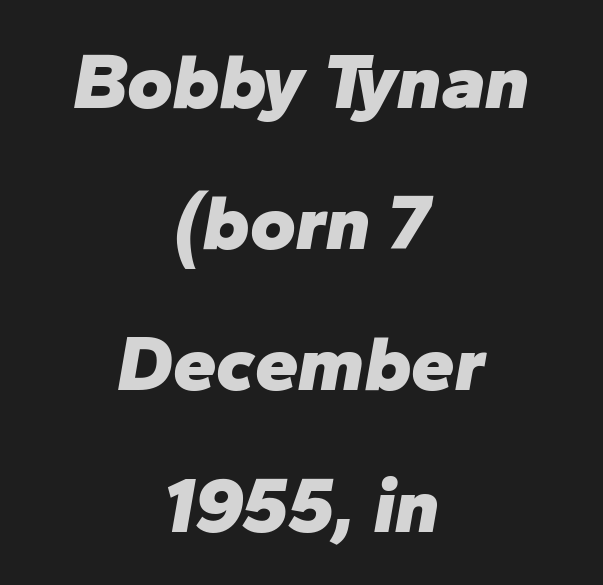
{"italic": "yes", "lean": "right", "slant_degrees": 10, "bold": "yes", "weight": "heavy", "width": "normal", "stroke_contrast": "low", "x_height": "medium", "monospaced": "no", "underline": "no", "align": "center", "line_spacing_ratio": 1.81, "letter_spacing": "normal", "letter_spacing_em": 0.0, "glyph_px": 78}
